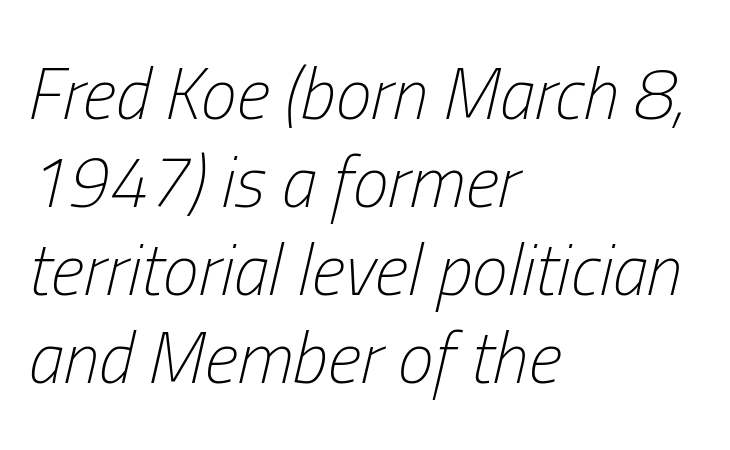
The image shows 72 px light, condensed type, italic (leaning right); set left-aligned, line spacing 1.22x, normal letter spacing, not underlined; low stroke contrast and a medium x-height.
